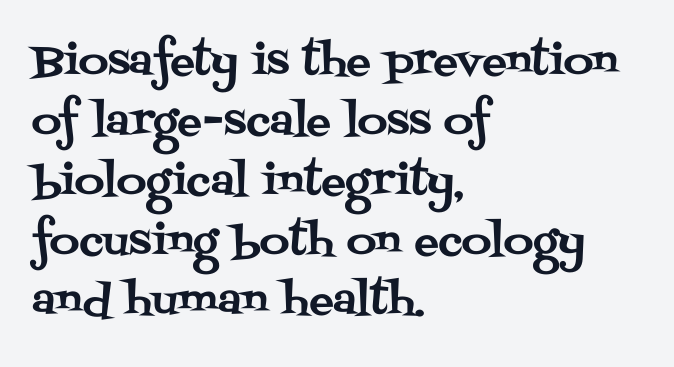
Q: Is the text italic (slanted)? A: No, it is upright.
Q: Is the typeface a serif or a sans-serif typeface? A: Serif.
Q: Is the text underlined? A: No.
Q: How is the paragraph aligned? A: Left-aligned.
Q: Is the spacing between letters normal or unusually wide? A: Normal.
Q: Is the spacing between lines tight, normal or loose? A: Normal.
Q: Width (condensed, normal, or wide)? A: Normal.
Q: Stroke contrast? A: Medium.
Q: x-height? A: Large.
Q: Monospaced? A: No.
